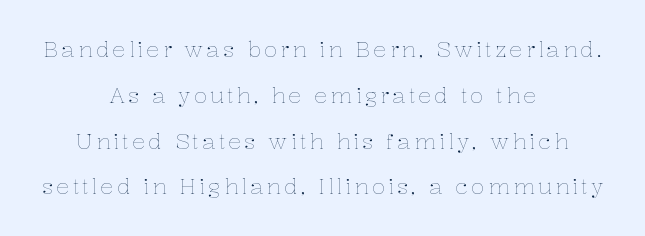
{"italic": "no", "bold": "no", "underline": "no", "align": "center", "line_spacing": "loose", "line_spacing_ratio": 2.08, "glyph_px": 22}
